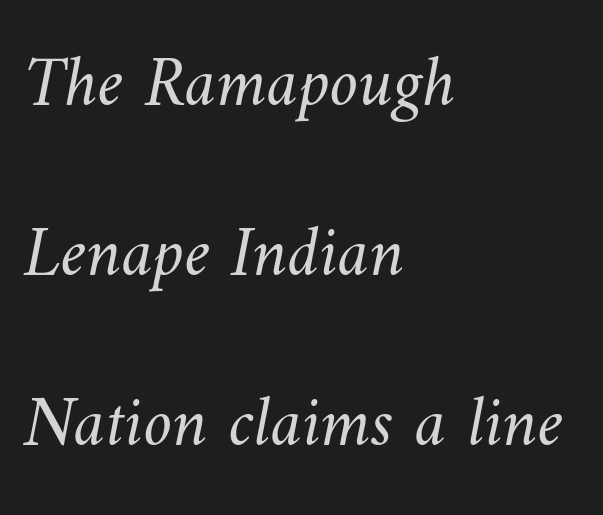
The image shows 72 px light type; set left-aligned, loose line spacing (2.36x), normal letter spacing, not underlined; medium stroke contrast and a small x-height.
